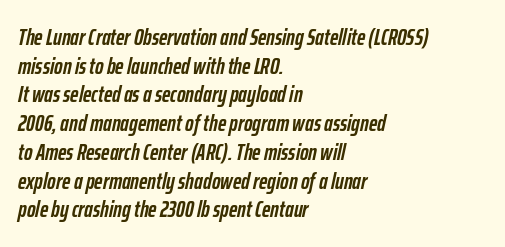
{"italic": "yes", "lean": "right", "slant_degrees": 12, "bold": "yes", "underline": "no", "align": "left", "line_spacing": "normal", "line_spacing_ratio": 1.25, "letter_spacing": "normal", "letter_spacing_em": 0.0, "glyph_px": 23}
